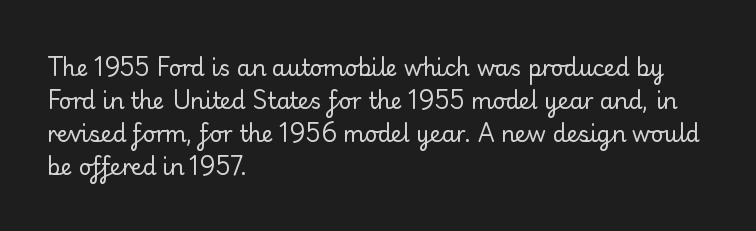
The image shows 22 px text type, upright; set left-aligned, normal line spacing (1.5x), normal letter spacing, not underlined.
